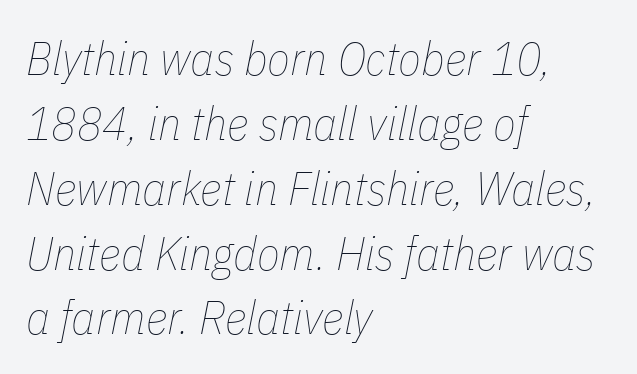
Q: Is the text bold? A: No.
Q: Is the text italic (slanted)? A: Yes, it leans right by about 11 degrees.
Q: Is the text underlined? A: No.
Q: How is the paragraph aligned? A: Left-aligned.
Q: Is the spacing between letters normal or unusually wide? A: Normal.
Q: Is the spacing between lines tight, normal or loose? A: Normal.
Q: Width (condensed, normal, or wide)? A: Condensed.
Q: Stroke contrast? A: Low.
Q: x-height? A: Medium.
Q: Monospaced? A: No.
